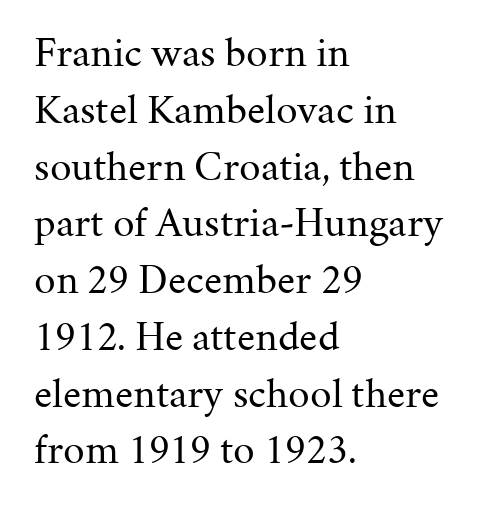
The image shows 43 px regular-weight serif type, upright; set left-aligned, normal line spacing (1.32x), normal letter spacing, not underlined; medium stroke contrast and a medium x-height.
